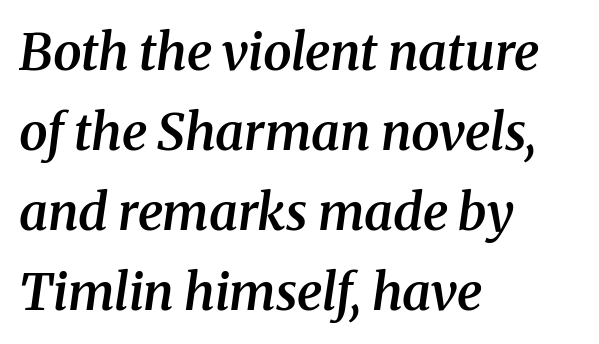
{"serif": "yes", "italic": "yes", "lean": "right", "slant_degrees": 8, "bold": "semi", "weight": "semibold", "width": "normal", "stroke_contrast": "medium", "x_height": "medium", "monospaced": "no", "underline": "no", "align": "left", "line_spacing": "normal", "line_spacing_ratio": 1.57, "letter_spacing": "normal", "letter_spacing_em": 0.0, "glyph_px": 51}
